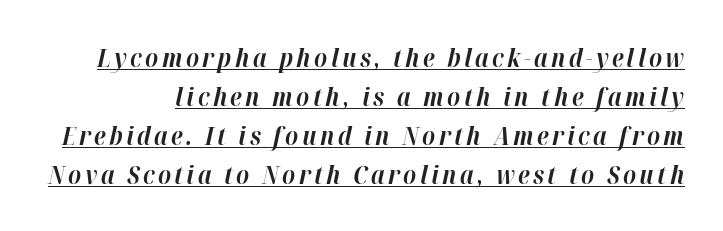
Q: Is the text bold? A: Yes.
Q: Is the text italic (slanted)? A: Yes, it leans right by about 12 degrees.
Q: Is the text underlined? A: Yes.
Q: Is the spacing between lines tight, normal or loose? A: Normal.
